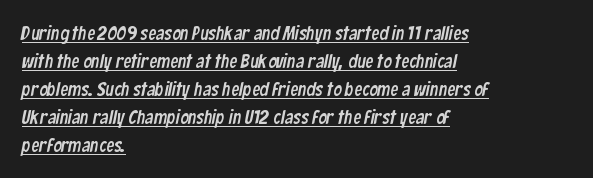
Q: Is the text underlined? A: Yes.
Q: How is the paragraph aligned? A: Left-aligned.
Q: Is the spacing between letters normal or unusually wide? A: Normal.
Q: Is the spacing between lines tight, normal or loose? A: Normal.
